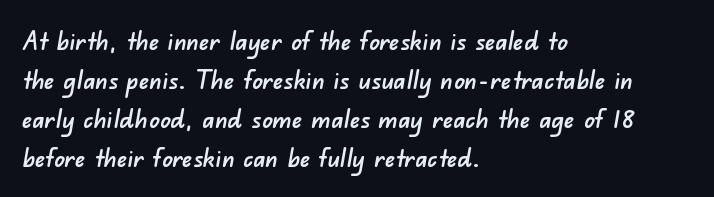
{"underline": "no", "align": "left", "line_spacing": "normal", "line_spacing_ratio": 1.5, "letter_spacing": "normal", "letter_spacing_em": 0.0, "glyph_px": 26}
